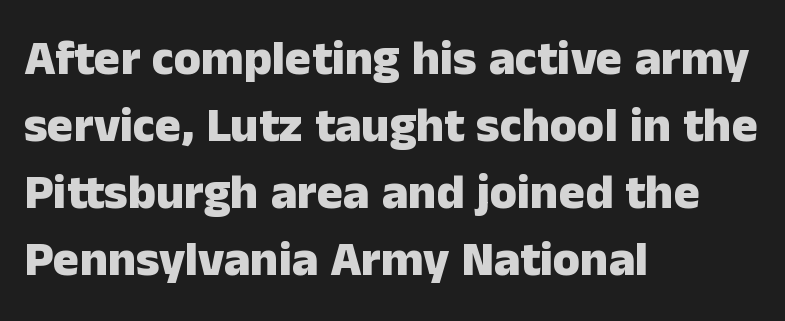
{"serif": "no", "italic": "no", "bold": "yes", "weight": "heavy", "width": "normal", "stroke_contrast": "low", "x_height": "medium", "monospaced": "no", "underline": "no", "align": "left", "line_spacing": "normal", "line_spacing_ratio": 1.37, "letter_spacing": "normal", "letter_spacing_em": 0.0, "glyph_px": 49}
